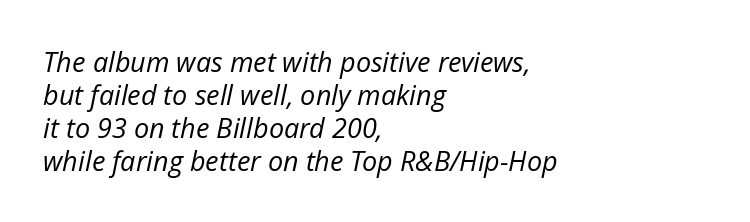
Q: Is the text bold? A: No.
Q: Is the text italic (slanted)? A: Yes, it leans right by about 12 degrees.
Q: Is the text underlined? A: No.
Q: How is the paragraph aligned? A: Left-aligned.
Q: Is the spacing between letters normal or unusually wide? A: Normal.
